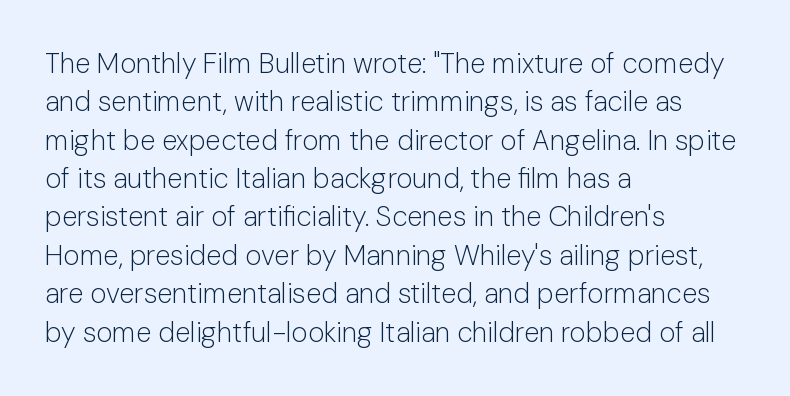
The image shows 28 px light sans-serif type, upright; set left-aligned, normal line spacing (1.37x), normal letter spacing, not underlined; low stroke contrast and a medium x-height.
